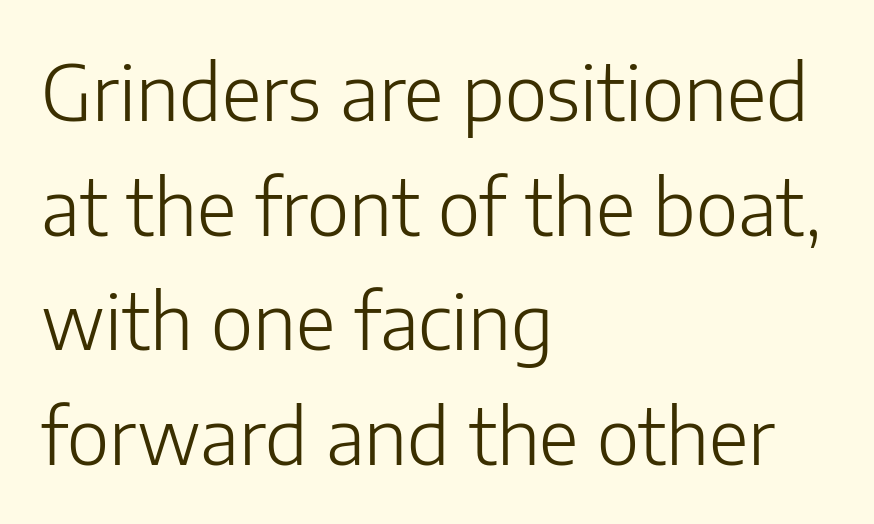
{"serif": "no", "italic": "no", "bold": "no", "weight": "light", "width": "normal", "stroke_contrast": "low", "x_height": "medium", "monospaced": "no", "underline": "no", "align": "left", "line_spacing": "normal", "line_spacing_ratio": 1.49, "letter_spacing": "normal", "letter_spacing_em": 0.0, "glyph_px": 77}
